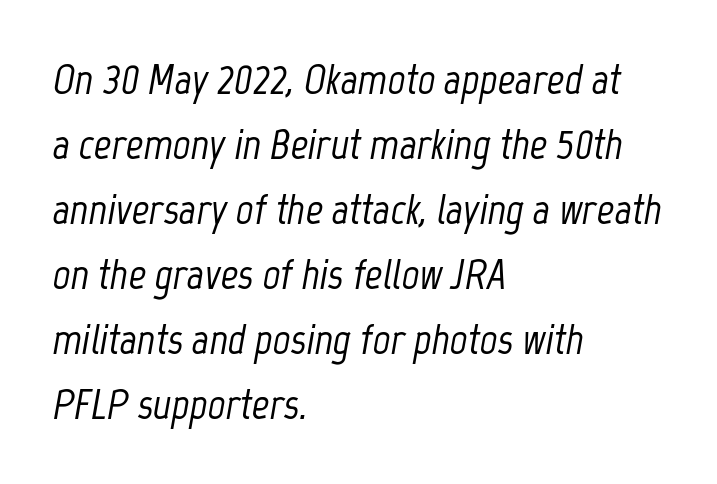
{"italic": "yes", "lean": "right", "slant_degrees": 12, "width": "condensed", "stroke_contrast": "low", "x_height": "medium", "monospaced": "no", "underline": "no", "align": "left", "line_spacing": "normal", "line_spacing_ratio": 1.51, "letter_spacing": "normal", "letter_spacing_em": 0.0, "glyph_px": 43}
